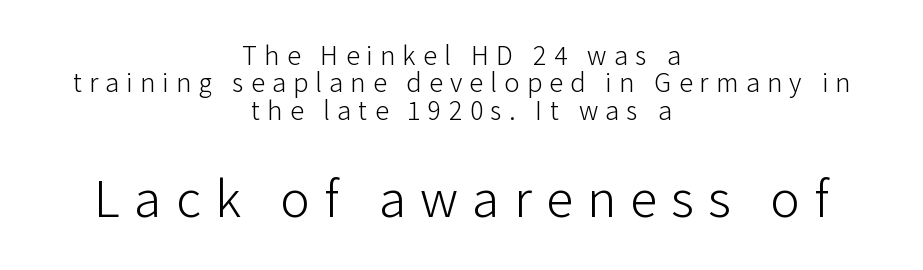
{"serif": "no", "italic": "no", "bold": "no", "weight": "light", "width": "normal", "stroke_contrast": "low", "x_height": "medium", "monospaced": "no", "underline": "no", "align": "center", "line_spacing": "tight", "line_spacing_ratio": 0.98, "letter_spacing": "wide", "letter_spacing_em": 0.26, "larger_block": "second", "size_ratio": 1.96, "glyph_px": 55}
